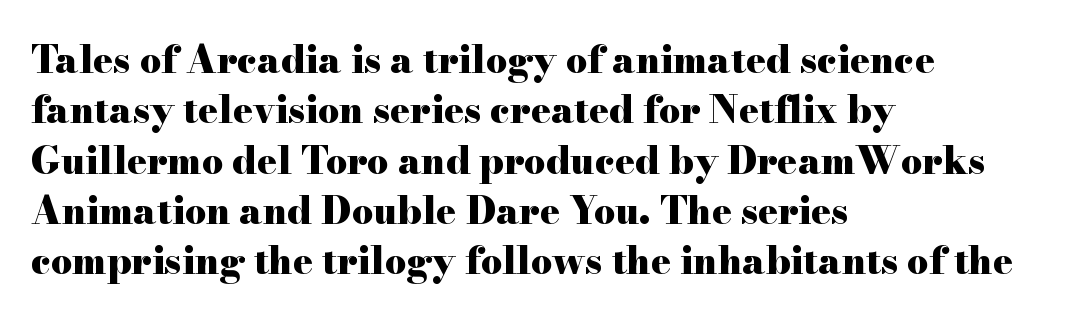
Q: Is the text bold? A: Yes.
Q: Is the text italic (slanted)? A: No, it is upright.
Q: Is the typeface a serif or a sans-serif typeface? A: Serif.
Q: Is the text underlined? A: No.
Q: How is the paragraph aligned? A: Left-aligned.
Q: Is the spacing between letters normal or unusually wide? A: Normal.
Q: Is the spacing between lines tight, normal or loose? A: Normal.
Q: Width (condensed, normal, or wide)? A: Wide.
Q: Stroke contrast? A: High.
Q: x-height? A: Small.
Q: Monospaced? A: No.
